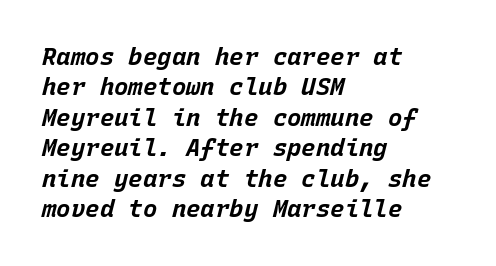
{"italic": "yes", "lean": "right", "slant_degrees": 15, "bold": "yes", "underline": "no", "align": "left", "line_spacing": "normal", "line_spacing_ratio": 1.27, "letter_spacing": "normal", "letter_spacing_em": 0.0, "glyph_px": 24}
